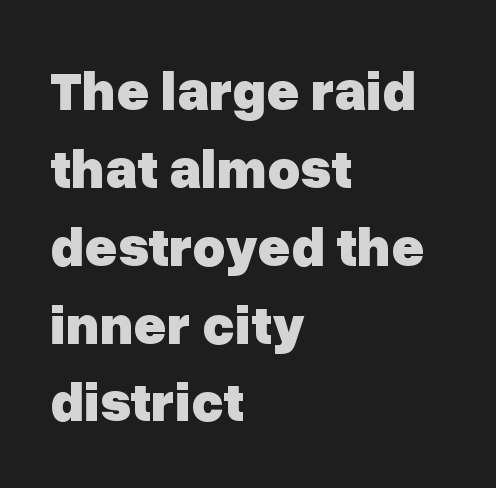
Words appear dense and cohesive because spacing is normal. The text was rendered using a sans face with plain stroke endings. The baseline area is clear. The rendering uses a moderate line-height, typical for paragraphs.
